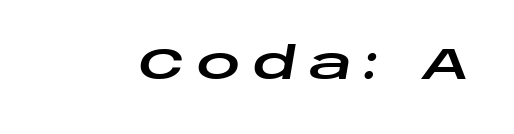
Q: Is the text italic (slanted)? A: Yes, it leans right by about 10 degrees.
Q: Is the text underlined? A: No.
Q: Is the spacing between letters normal or unusually wide? A: Unusually wide.
Q: Width (condensed, normal, or wide)? A: Wide.
Q: Stroke contrast? A: Low.
Q: x-height? A: Large.
Q: Monospaced? A: No.
